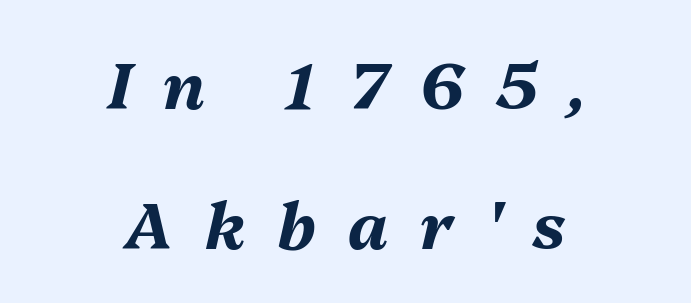
The image shows 64 px bold type, italic (leaning right); set centered, loose line spacing (2.18x), unusually wide letter spacing (+0.5 em), not underlined; medium stroke contrast and a medium x-height.
